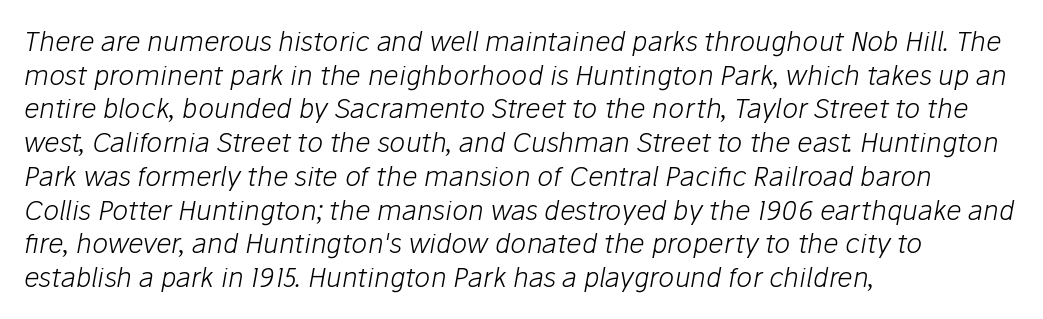
Tall strokes in this sample are angled rather than plumb. Nothing heavy about these letters — not bold at all. Tracking here is standard; glyphs follow each other at the usual distance. Each line starts at the same left margin while the right side varies. Evenly set lines give the paragraph a standard silhouette.
